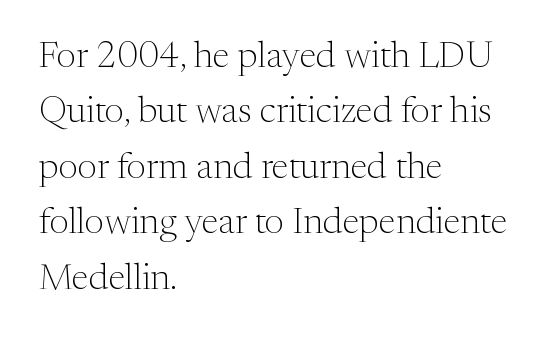
Does the type have serifs? Yes, each stem ends in a small foot. It's the straight-up-and-down kind of type. The rendering keeps characters at their native spacing. Bare-footed words on every line.
